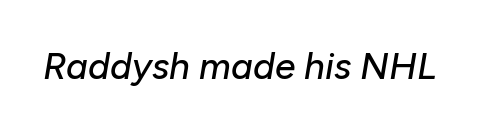
The image shows 37 px text type, italic (leaning right); set normal letter spacing, not underlined; low stroke contrast and a medium x-height.
